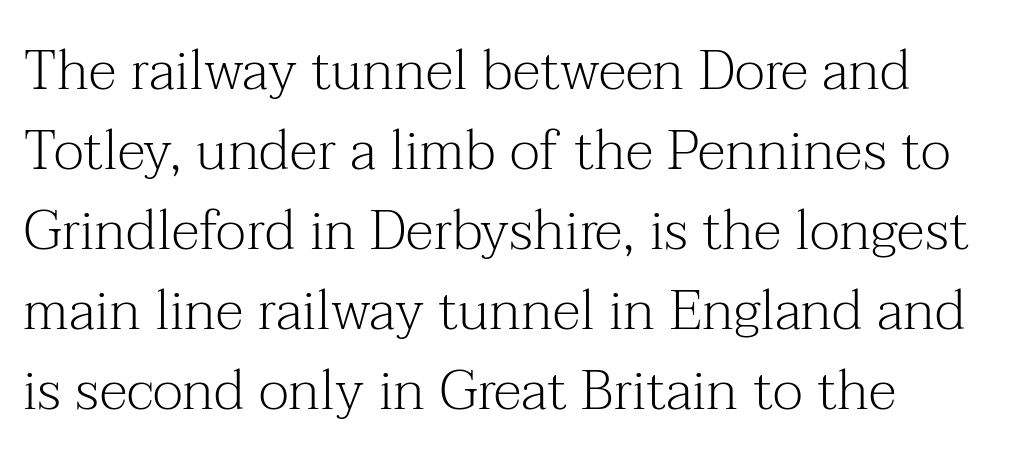
The rendering uses natural spacing where letterforms have individual widths. Weight: in the light-to-regular range. Every row of glyphs begins at an identical x-position on the left. Horizontal bands of white between lines are of average thickness. A typesetter would label this face a serif. Anything drawn beneath the words? Only blank space.
